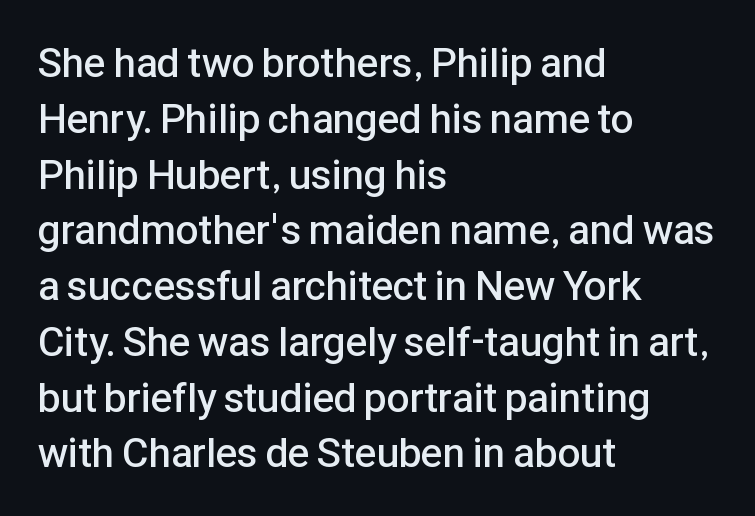
{"serif": "no", "italic": "no", "bold": "semi", "weight": "semibold", "width": "normal", "stroke_contrast": "low", "x_height": "medium", "monospaced": "no", "underline": "no", "align": "left", "line_spacing": "normal", "line_spacing_ratio": 1.36, "letter_spacing": "normal", "letter_spacing_em": 0.0, "glyph_px": 41}
